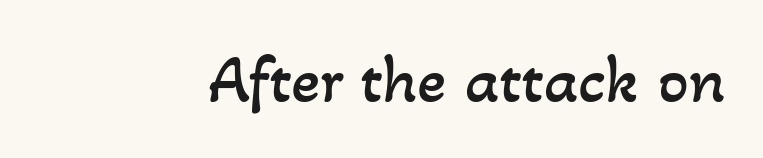
{"bold": "no", "weight": "regular", "width": "normal", "stroke_contrast": "low", "x_height": "small", "monospaced": "no", "underline": "no", "letter_spacing": "normal", "letter_spacing_em": 0.0, "glyph_px": 68}
